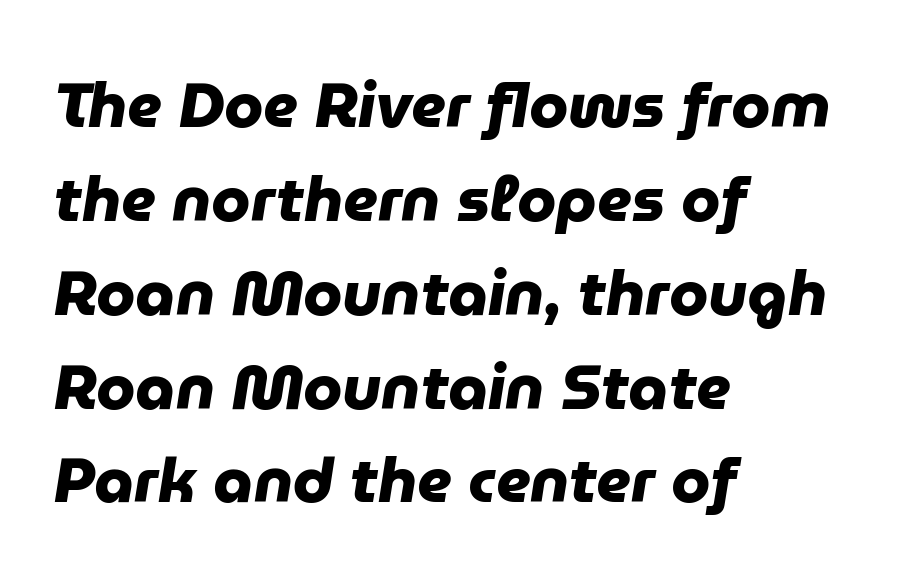
Q: Is the text bold? A: Yes.
Q: Is the typeface a serif or a sans-serif typeface? A: Sans-serif.
Q: Is the text underlined? A: No.
Q: How is the paragraph aligned? A: Left-aligned.
Q: Is the spacing between letters normal or unusually wide? A: Normal.
Q: Is the spacing between lines tight, normal or loose? A: Normal.
Q: Width (condensed, normal, or wide)? A: Normal.
Q: Stroke contrast? A: Low.
Q: x-height? A: Medium.
Q: Monospaced? A: No.
